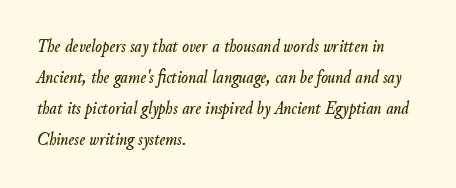
This sample is left-justified, so line endings fall wherever the words run out. The face used here is rendered with its standard letterfit. Every character sits at an angle, as italics do. Descenders hang freely into open space.
